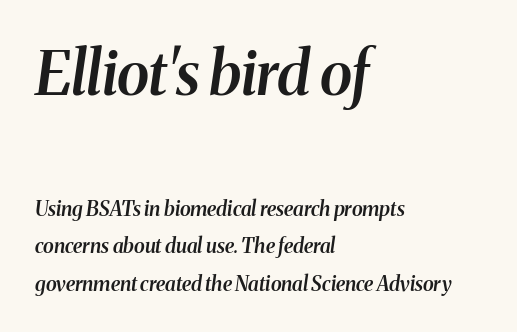
Caption: semibold face, moderately heavy strokes. Bare-footed words on every line. The earlier block is typeset at a bigger size than the later block. In CSS terms this would be text-align: left. You could not count columns in this text — the font is proportionally spaced. Does extra space separate the letters? No, they use regular spacing.
